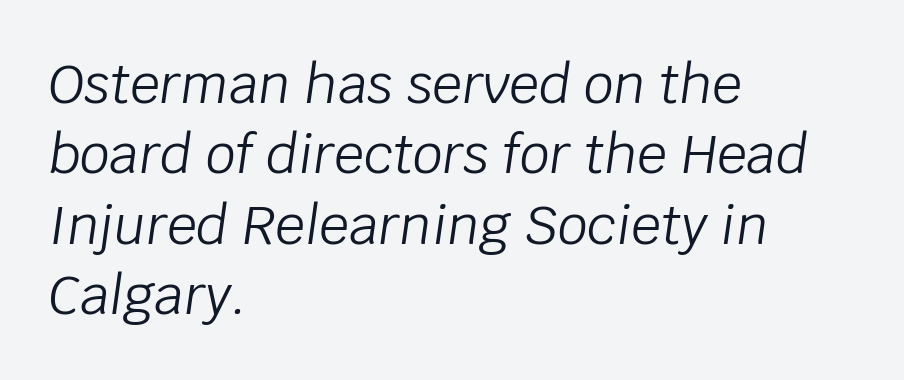
Q: Is the text bold? A: No.
Q: Is the text italic (slanted)? A: Yes, it leans right by about 8 degrees.
Q: Is the text underlined? A: No.
Q: How is the paragraph aligned? A: Left-aligned.
Q: Is the spacing between letters normal or unusually wide? A: Normal.
Q: Is the spacing between lines tight, normal or loose? A: Normal.
Q: Width (condensed, normal, or wide)? A: Normal.
Q: Stroke contrast? A: Low.
Q: x-height? A: Large.
Q: Monospaced? A: No.
